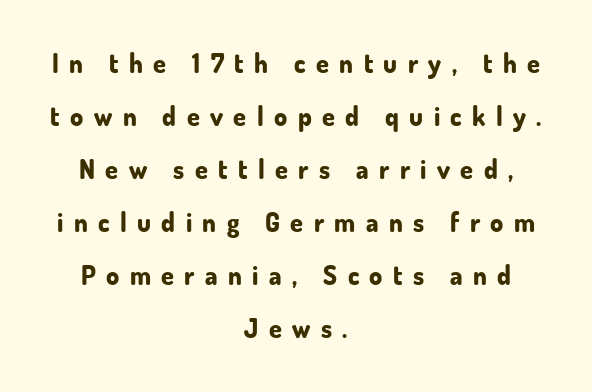
Q: Is the text bold? A: Yes.
Q: Is the text italic (slanted)? A: No, it is upright.
Q: Is the text underlined? A: No.
Q: How is the paragraph aligned? A: Centered.
Q: Is the spacing between letters normal or unusually wide? A: Unusually wide.
Q: Is the spacing between lines tight, normal or loose? A: Loose.
